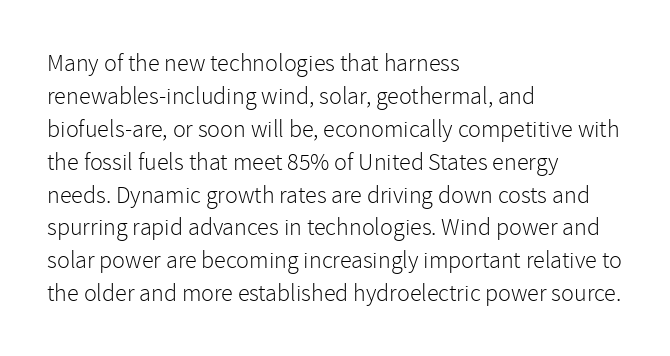
The image shows 24 px text type, upright; set left-aligned, normal line spacing (1.37x), normal letter spacing, not underlined.
